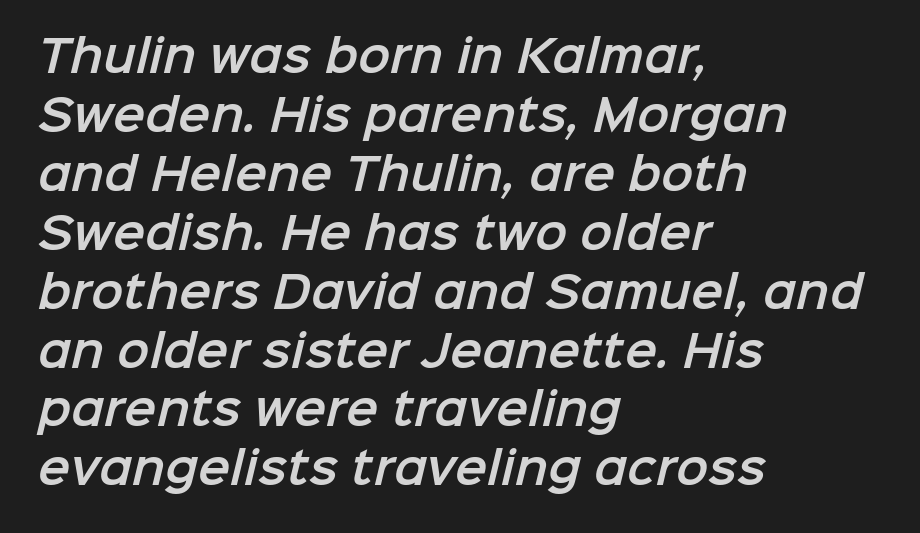
Students, note that the glyphs here touch the page at normal intervals. Think of a printed novel: that variable character pitch is what you see here. Nothing sits at the stroke ends, so this counts as sans-serif. Lines of text with bare space underneath. Line spacing here is normal.
